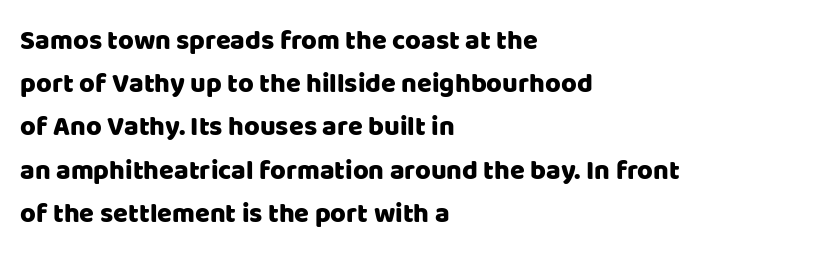
The image shows 27 px text type, upright; set left-aligned, normal line spacing (1.6x), normal letter spacing, not underlined.
